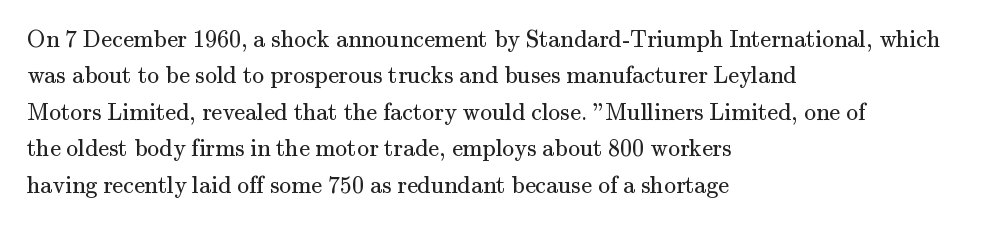
{"italic": "no", "bold": "no", "underline": "no", "align": "left", "line_spacing": "normal", "line_spacing_ratio": 1.52, "letter_spacing": "normal", "letter_spacing_em": 0.0, "glyph_px": 24}
